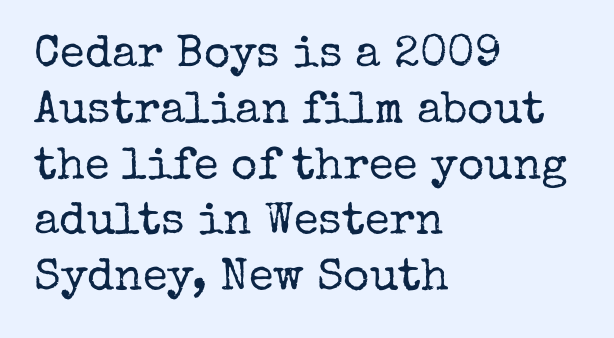
The image shows 45 px regular-weight serif type, upright; set left-aligned, line spacing 1.24x, normal letter spacing, not underlined; low stroke contrast and a medium x-height.
